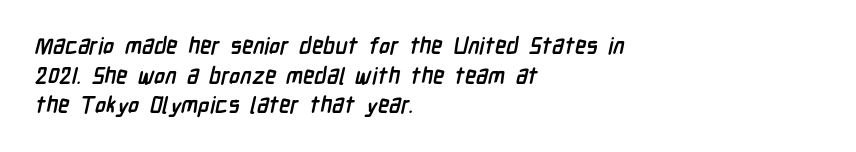
The image shows 23 px bold type; set left-aligned, normal line spacing (1.29x), normal letter spacing, not underlined.
